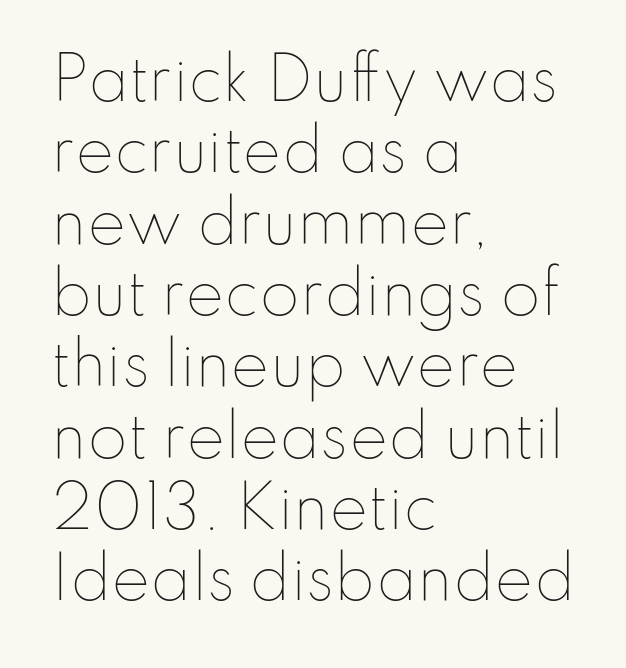
The image shows 58 px thin type, upright; set left-aligned, line spacing 1.23x, normal letter spacing, not underlined; low stroke contrast and a small x-height.
